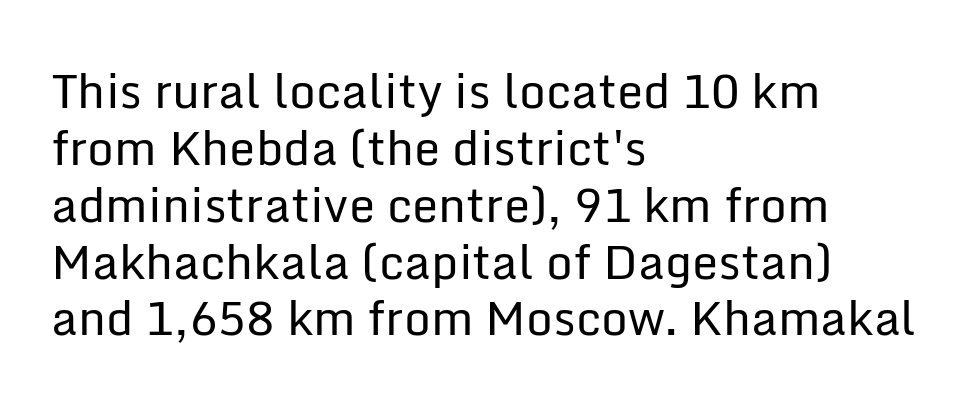
Q: Is the text bold? A: No.
Q: Is the text italic (slanted)? A: No, it is upright.
Q: Is the typeface a serif or a sans-serif typeface? A: Sans-serif.
Q: Is the text underlined? A: No.
Q: How is the paragraph aligned? A: Left-aligned.
Q: Is the spacing between letters normal or unusually wide? A: Normal.
Q: Width (condensed, normal, or wide)? A: Normal.
Q: Stroke contrast? A: Low.
Q: x-height? A: Medium.
Q: Monospaced? A: No.
